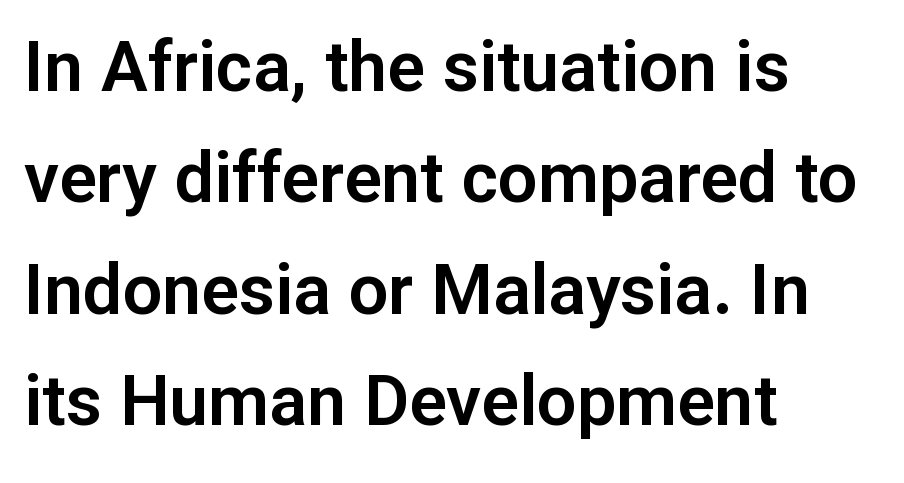
Q: Is the text italic (slanted)? A: No, it is upright.
Q: Is the typeface a serif or a sans-serif typeface? A: Sans-serif.
Q: Is the text underlined? A: No.
Q: How is the paragraph aligned? A: Left-aligned.
Q: Is the spacing between letters normal or unusually wide? A: Normal.
Q: Is the spacing between lines tight, normal or loose? A: Normal.
Q: Width (condensed, normal, or wide)? A: Normal.
Q: Stroke contrast? A: Low.
Q: x-height? A: Medium.
Q: Monospaced? A: No.
